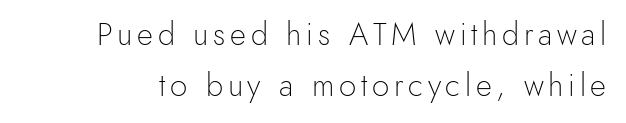
Posture: upright roman. Just letters on the line, the space beneath them empty. No heavy texture on the line: the type isn't bold. This sample has the flowing, uneven cadence of proportional lettering. Reading down the column, the eye jumps a familiar distance to each next line. The designer went with a sans here, leaving each stem footless.
